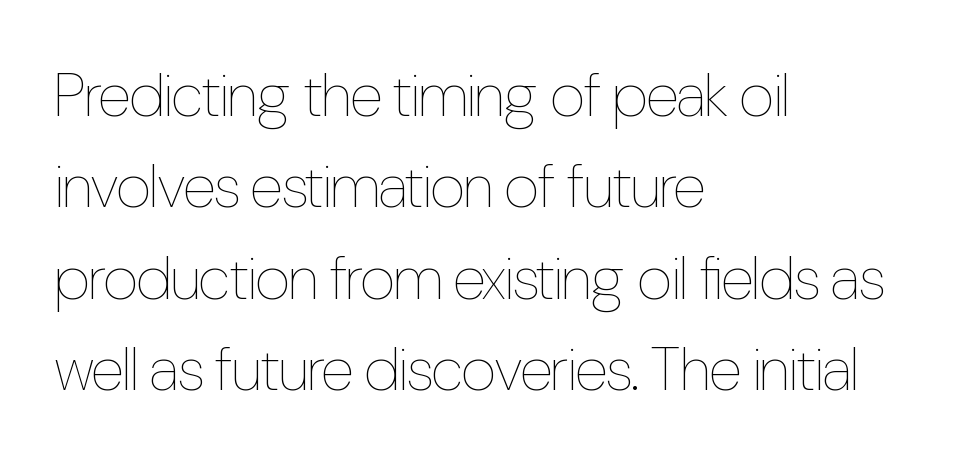
Q: Is the text bold? A: No.
Q: Is the text italic (slanted)? A: No, it is upright.
Q: Is the text underlined? A: No.
Q: How is the paragraph aligned? A: Left-aligned.
Q: Is the spacing between letters normal or unusually wide? A: Normal.
Q: Is the spacing between lines tight, normal or loose? A: Normal.
Q: Width (condensed, normal, or wide)? A: Condensed.
Q: Stroke contrast? A: Low.
Q: x-height? A: Medium.
Q: Monospaced? A: No.
